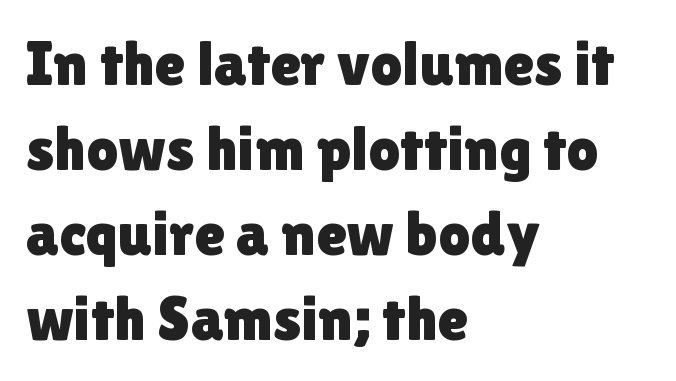
{"serif": "no", "italic": "no", "width": "normal", "x_height": "medium", "monospaced": "no", "underline": "no", "align": "left", "line_spacing": "normal", "line_spacing_ratio": 1.35, "letter_spacing": "normal", "letter_spacing_em": 0.0, "glyph_px": 63}
